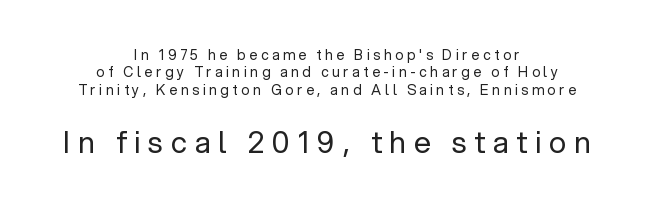
One-word summary of the alignment: center. Compared with typical paragraphs, the rows here are spaced about the same. The space beneath each line is pristine and unruled. The characters display no serif detailing; their extremities are plain. This rendering widens character spacing well past its baseline value. No extra ink here — the face is not bold.
